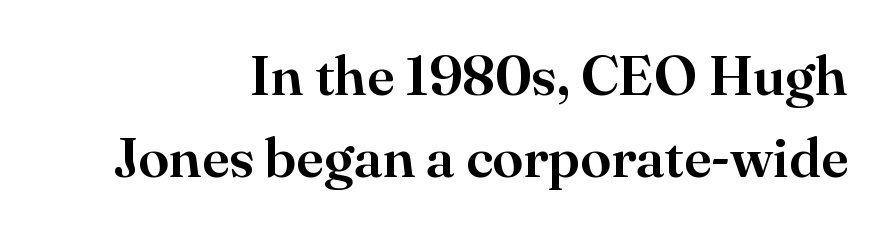
Baseline-to-baseline distance is the conventional proportion of letter height. Visually the block forms a straight wall on the right and a jagged coastline on the left. The glyphs in this specimen are seriffed. Observe the ordinary spacing: letters are neighbours, not strangers. Check under the words: just untouched page. This sample has the flowing, uneven cadence of proportional lettering.
